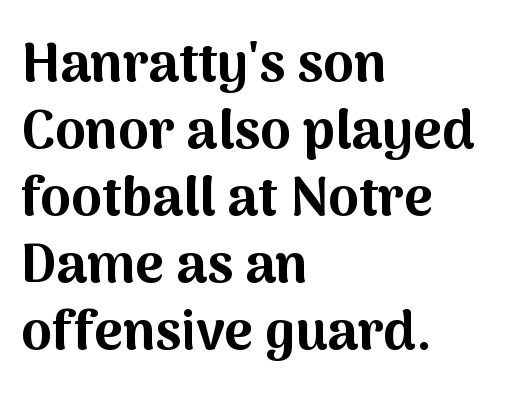
{"serif": "no", "italic": "no", "bold": "yes", "weight": "bold", "width": "normal", "stroke_contrast": "medium", "x_height": "medium", "monospaced": "no", "underline": "no", "align": "left", "line_spacing_ratio": 1.22, "letter_spacing": "normal", "letter_spacing_em": 0.0, "glyph_px": 55}
